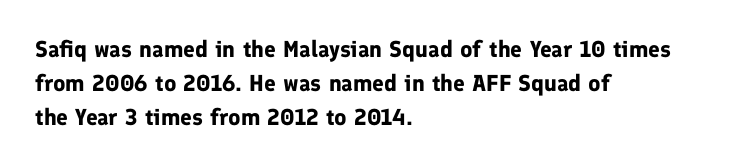
Q: Is the text bold? A: Yes.
Q: Is the text italic (slanted)? A: No, it is upright.
Q: Is the text underlined? A: No.
Q: How is the paragraph aligned? A: Left-aligned.
Q: Is the spacing between letters normal or unusually wide? A: Normal.
Q: Is the spacing between lines tight, normal or loose? A: Normal.
